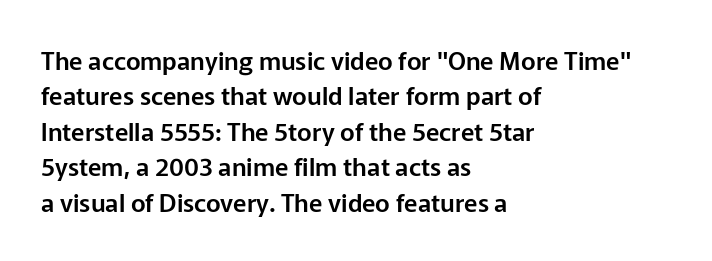
The line texture is even and compact thanks to regular tracking. Glance below the letters and you will spot only blank space. It's the straight-up-and-down kind of type. Each line starts at the same left margin while the right side varies. Reading down the column, the eye jumps a familiar distance to each next line.
